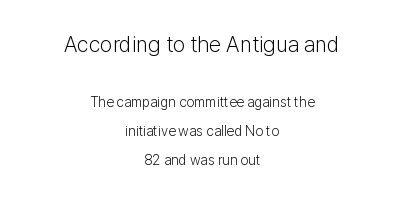
Scale decreases going downward across the two blocks. The lines in this sample share a center point and differ in where they start and stop. Lines of text with bare space underneath. Students, observe: this is what heavily led, spacious text looks like. Caption: standard tracking, unaltered.
